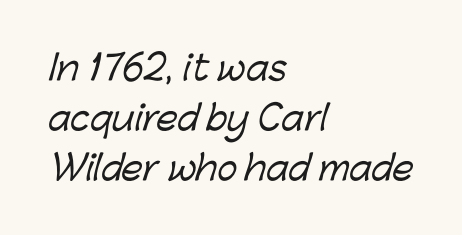
Q: Is the typeface a serif or a sans-serif typeface? A: Sans-serif.
Q: Is the text underlined? A: No.
Q: How is the paragraph aligned? A: Left-aligned.
Q: Is the spacing between letters normal or unusually wide? A: Normal.
Q: Is the spacing between lines tight, normal or loose? A: Normal.
Q: Width (condensed, normal, or wide)? A: Normal.
Q: Stroke contrast? A: Low.
Q: x-height? A: Medium.
Q: Monospaced? A: No.
